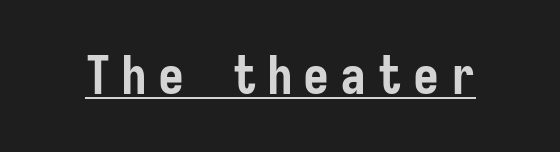
Q: Is the text bold? A: Yes.
Q: Is the text italic (slanted)? A: No, it is upright.
Q: Is the typeface a serif or a sans-serif typeface? A: Sans-serif.
Q: Is the text underlined? A: Yes.
Q: Is the spacing between letters normal or unusually wide? A: Unusually wide.
Q: Width (condensed, normal, or wide)? A: Condensed.
Q: Stroke contrast? A: Low.
Q: x-height? A: Medium.
